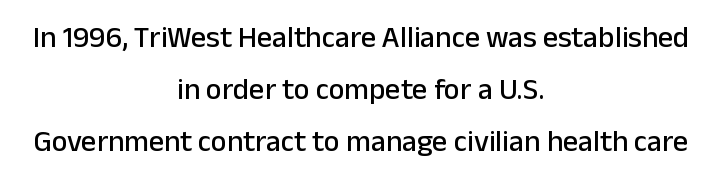
Q: Is the text italic (slanted)? A: No, it is upright.
Q: Is the typeface a serif or a sans-serif typeface? A: Sans-serif.
Q: Is the text underlined? A: No.
Q: How is the paragraph aligned? A: Centered.
Q: Is the spacing between letters normal or unusually wide? A: Normal.
Q: Width (condensed, normal, or wide)? A: Normal.
Q: Stroke contrast? A: Low.
Q: x-height? A: Medium.
Q: Monospaced? A: No.
